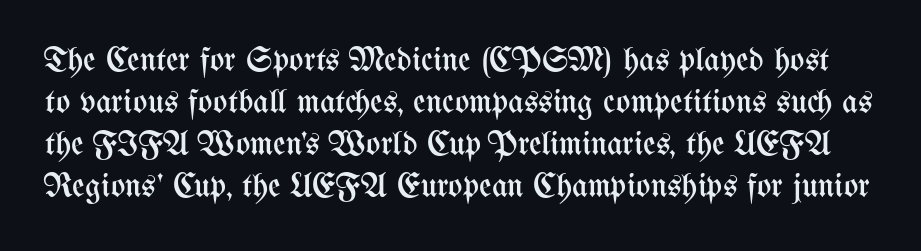
Q: Is the text bold? A: No.
Q: Is the text italic (slanted)? A: No, it is upright.
Q: Is the text underlined? A: No.
Q: Is the spacing between letters normal or unusually wide? A: Normal.
Q: Width (condensed, normal, or wide)? A: Condensed.
Q: Stroke contrast? A: Medium.
Q: x-height? A: Medium.
Q: Monospaced? A: No.
